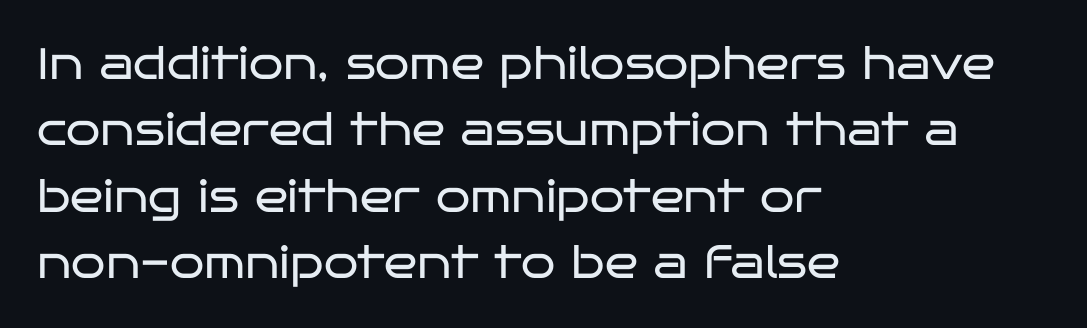
These lines stack with their left ends in a neat column. Vertical strokes here are truly vertical. Stems here are at most as thick as an everyday book face. How are the letters spaced? Ordinarily, with no added tracking. The glyphs in this specimen are sans serif.
